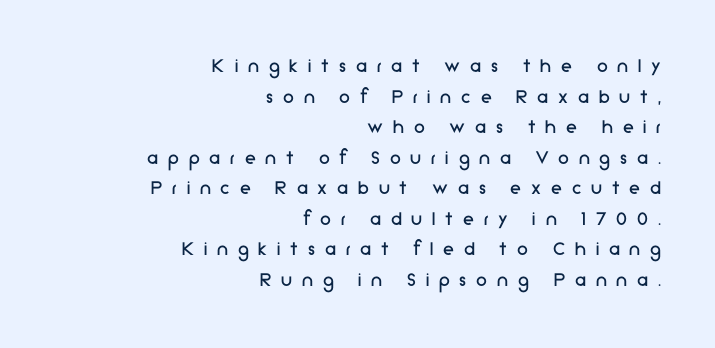
Q: Is the text bold? A: No.
Q: Is the text italic (slanted)? A: No, it is upright.
Q: Is the text underlined? A: No.
Q: How is the paragraph aligned? A: Right-aligned.
Q: Is the spacing between letters normal or unusually wide? A: Unusually wide.
Q: Is the spacing between lines tight, normal or loose? A: Normal.
